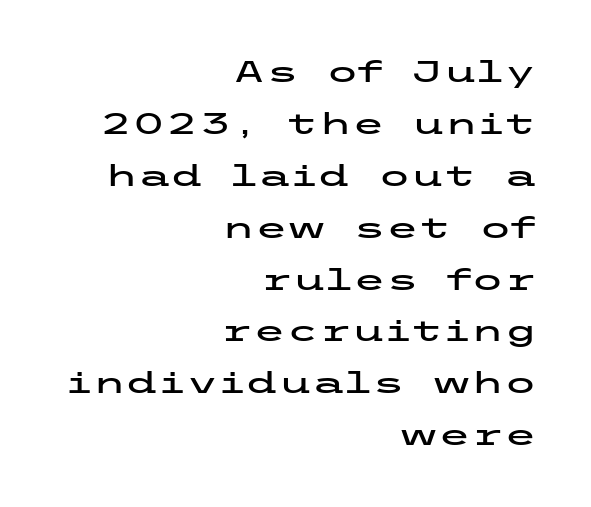
Q: Is the text italic (slanted)? A: No, it is upright.
Q: Is the typeface a serif or a sans-serif typeface? A: Sans-serif.
Q: Is the text underlined? A: No.
Q: How is the paragraph aligned? A: Right-aligned.
Q: Is the spacing between letters normal or unusually wide? A: Normal.
Q: Width (condensed, normal, or wide)? A: Wide.
Q: Stroke contrast? A: Low.
Q: x-height? A: Medium.
